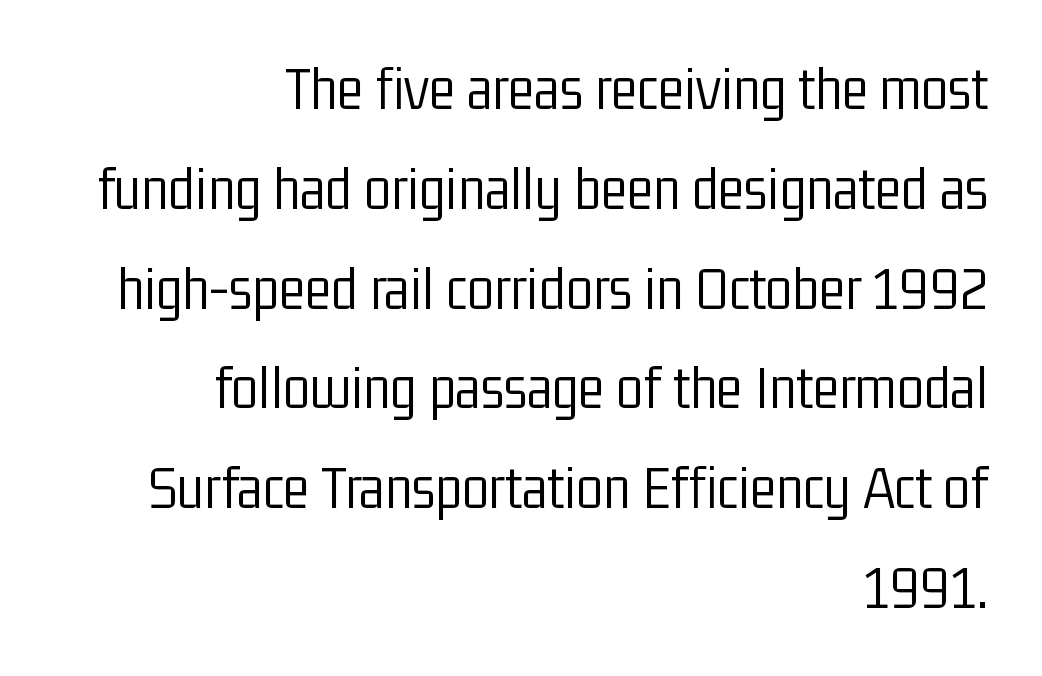
{"serif": "no", "italic": "no", "bold": "no", "weight": "light", "width": "condensed", "stroke_contrast": "low", "x_height": "medium", "monospaced": "no", "underline": "no", "align": "right", "line_spacing": "normal", "line_spacing_ratio": 1.61, "letter_spacing": "normal", "letter_spacing_em": 0.0, "glyph_px": 62}
